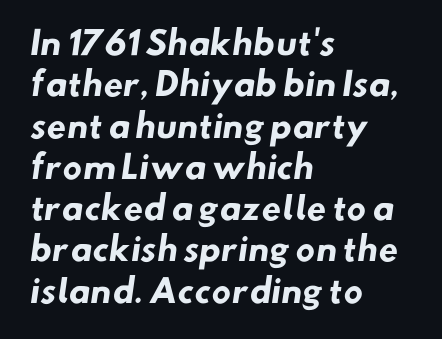
Serif or sans? Sans — the stroke terminals are bare. Strong, thick strokes mark this as bold type. Nobody touched the tracking dial on this one. Here the designer chose a conventional face with non-uniform glyph widths.
